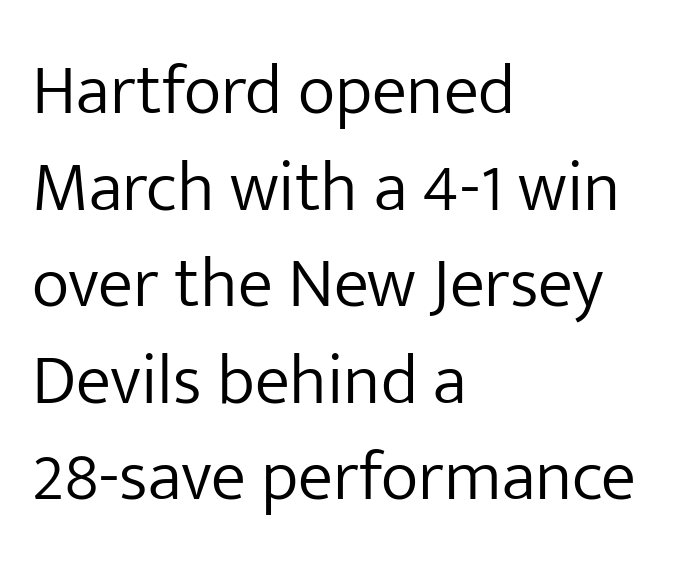
Q: Is the text bold? A: No.
Q: Is the text italic (slanted)? A: No, it is upright.
Q: Is the typeface a serif or a sans-serif typeface? A: Sans-serif.
Q: Is the text underlined? A: No.
Q: How is the paragraph aligned? A: Left-aligned.
Q: Is the spacing between letters normal or unusually wide? A: Normal.
Q: Is the spacing between lines tight, normal or loose? A: Normal.
Q: Width (condensed, normal, or wide)? A: Normal.
Q: Stroke contrast? A: Low.
Q: x-height? A: Medium.
Q: Monospaced? A: No.
